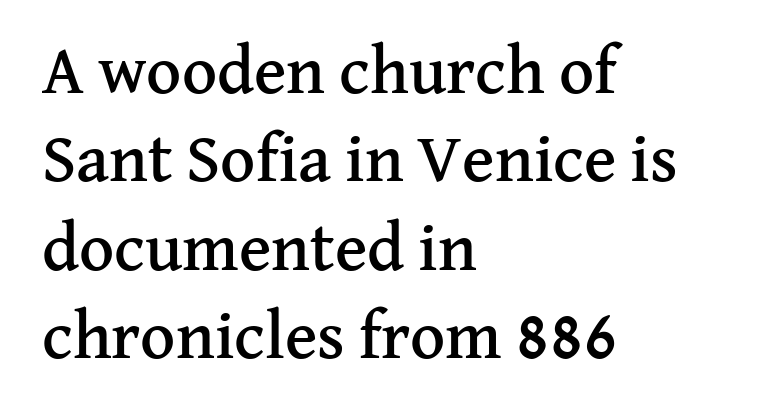
The face used here is rendered with its standard letterfit. Here the designer chose a conventional face with non-uniform glyph widths. Regarding serifs, this sample has them. The area under the type is left untouched. The paragraph shown leans on its left margin.
